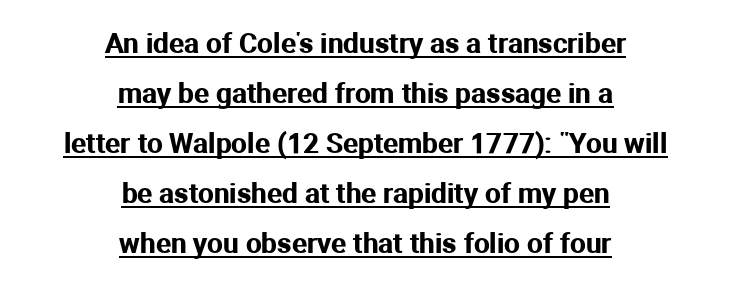
The image shows 28 px sans-serif type, upright; set centered, line spacing 1.79x, normal letter spacing, underlined; medium stroke contrast and a medium x-height.
